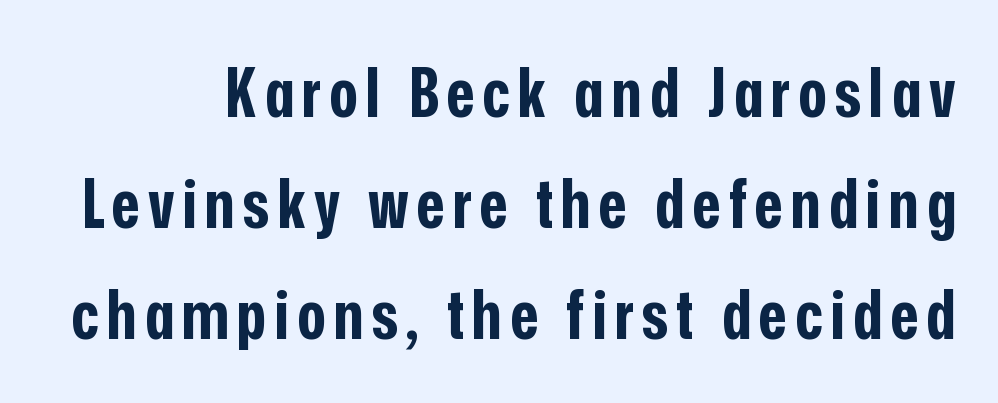
The image shows 68 px bold, condensed sans-serif type, upright; set normal line spacing (1.63x), not underlined; low stroke contrast and a medium x-height.
